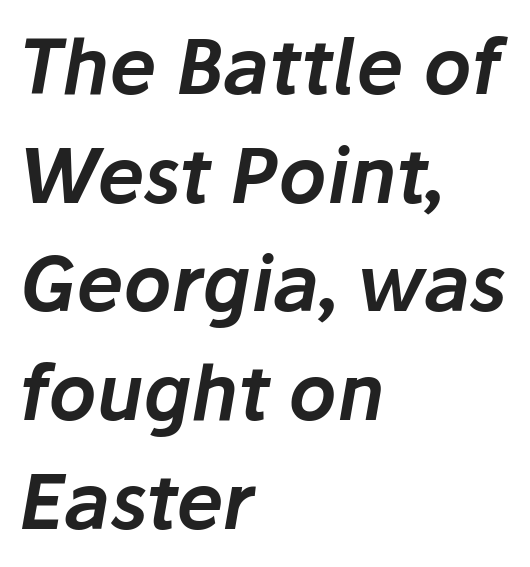
{"italic": "yes", "lean": "right", "slant_degrees": 10, "width": "normal", "stroke_contrast": "low", "x_height": "medium", "monospaced": "no", "underline": "no", "align": "left", "line_spacing": "normal", "line_spacing_ratio": 1.45, "letter_spacing": "normal", "letter_spacing_em": 0.0, "glyph_px": 75}
